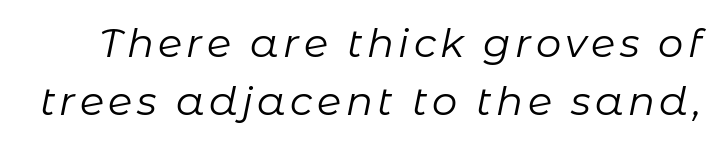
{"italic": "yes", "lean": "right", "slant_degrees": 11, "bold": "no", "weight": "regular", "width": "normal", "stroke_contrast": "low", "x_height": "medium", "monospaced": "no", "underline": "no", "line_spacing": "normal", "line_spacing_ratio": 1.45, "glyph_px": 40}
